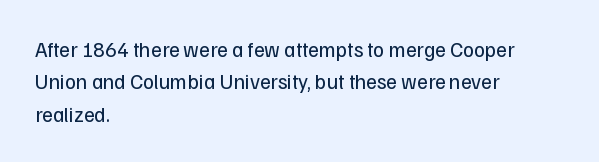
Words float on clear page, feet unadorned. Letters have the restrained weight of plain body copy at most. Horizontal alignment here is leftward, the default for most running prose. Whoever set this chose a conventional vertical rhythm. This sample uses an upright cut, with every glyph sitting square on the baseline.
